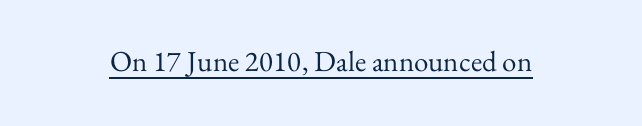
Italic: no, the glyphs are upright roman. The text was rendered using a seriffed face with decorative stroke endings. Emphasis is given by a line drawn under the lettering. Nothing heavy about these letters — not bold at all. Does extra space separate the letters? No, they use regular spacing. The rendering uses natural spacing where letterforms have individual widths.
